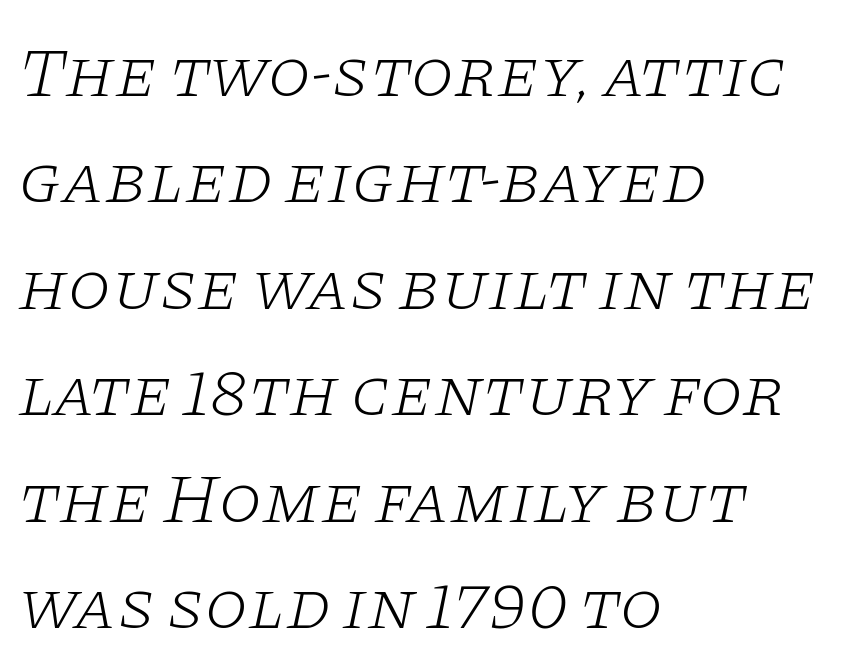
The image shows 70 px light, wide serif type, italic (leaning right); set left-aligned, normal line spacing (1.52x), normal letter spacing, not underlined; low stroke contrast and a large x-height.
